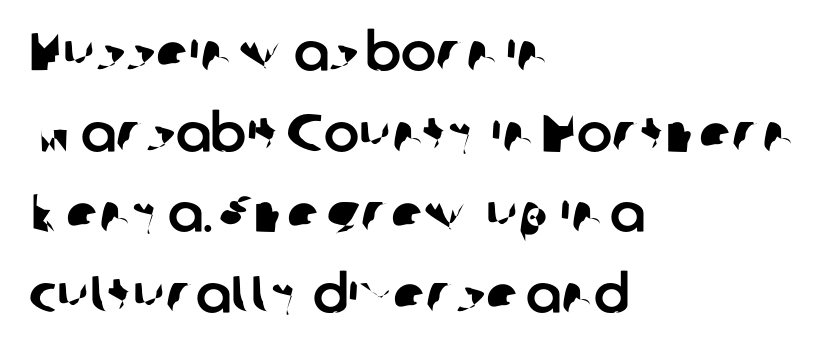
What kind of face is this? One without serifs — a sans. These lines keep a tight, regular rhythm from letter to letter. Anything drawn beneath the words? Only blank space. The block of text has a typical density, with ordinary space between rows. The rendering uses natural spacing where letterforms have individual widths.
